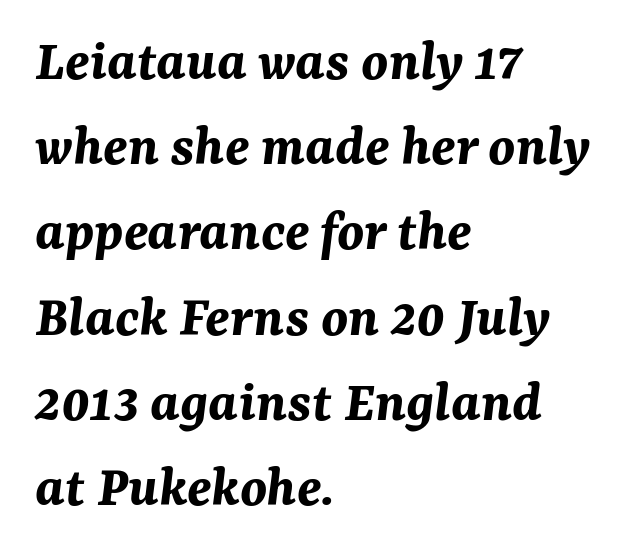
{"italic": "yes", "lean": "right", "slant_degrees": 7, "bold": "yes", "weight": "bold", "width": "normal", "stroke_contrast": "medium", "x_height": "medium", "monospaced": "no", "underline": "no", "align": "left", "line_spacing": "normal", "line_spacing_ratio": 1.42, "letter_spacing": "normal", "letter_spacing_em": 0.0, "glyph_px": 60}
